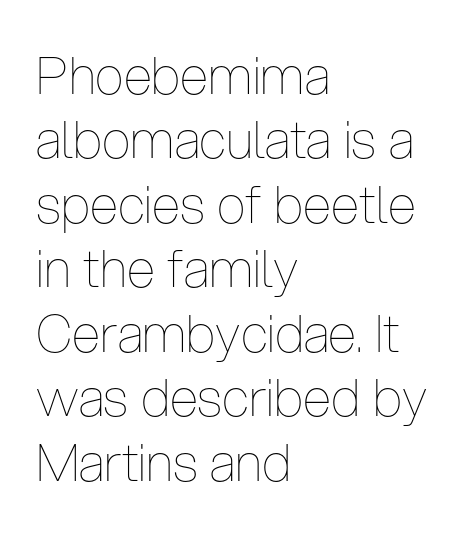
The letters advance in unequal steps, a hallmark of proportional type. The gaps between neighbouring characters are ordinary and unremarkable. Italic? Not at all — the glyphs are vertical. Is the block centered? No — it sits flush against the left margin.
